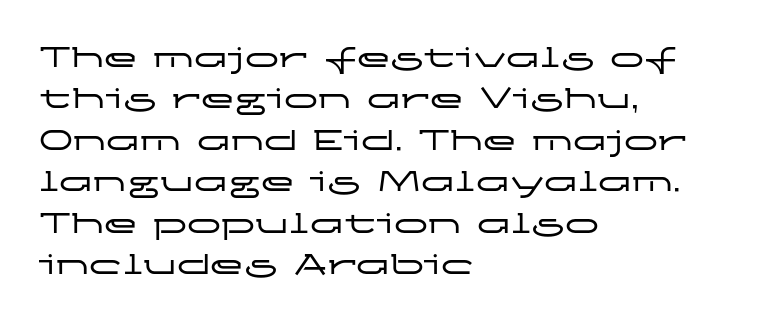
The image shows 34 px wide sans-serif type, upright; set left-aligned, line spacing 1.22x, normal letter spacing, not underlined; low stroke contrast and a medium x-height.
